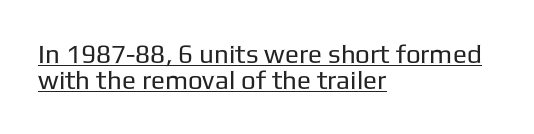
{"italic": "no", "bold": "no", "underline": "yes", "align": "left", "line_spacing": "tight", "line_spacing_ratio": 1.01, "letter_spacing": "normal", "letter_spacing_em": 0.0, "glyph_px": 26}
